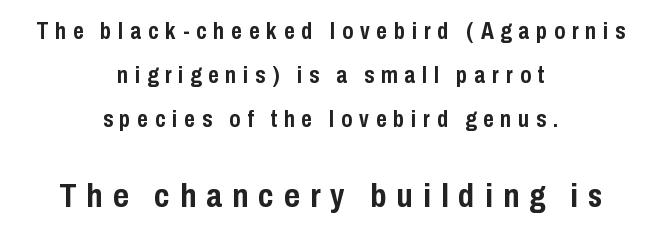
{"serif": "no", "italic": "no", "bold": "yes", "weight": "semibold", "width": "condensed", "stroke_contrast": "low", "x_height": "medium", "monospaced": "no", "underline": "no", "align": "center", "line_spacing": "loose", "line_spacing_ratio": 1.91, "letter_spacing": "wide", "letter_spacing_em": 0.3, "larger_block": "second", "size_ratio": 1.48, "glyph_px": 34}
